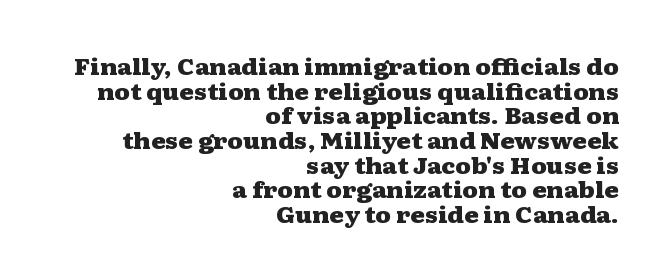
{"italic": "no", "bold": "yes", "underline": "no", "align": "right", "line_spacing": "tight", "line_spacing_ratio": 1.12, "letter_spacing": "normal", "letter_spacing_em": 0.0, "glyph_px": 22}
